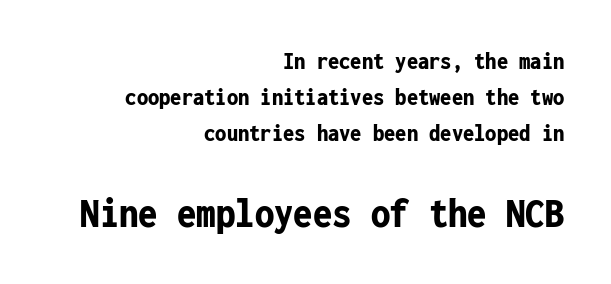
The image shows 43 px bold, condensed sans-serif type, upright, monospaced; set right-aligned, normal line spacing (1.45x), normal letter spacing, not underlined; the second (bottom) block is 1.72x larger; low stroke contrast and a medium x-height.
